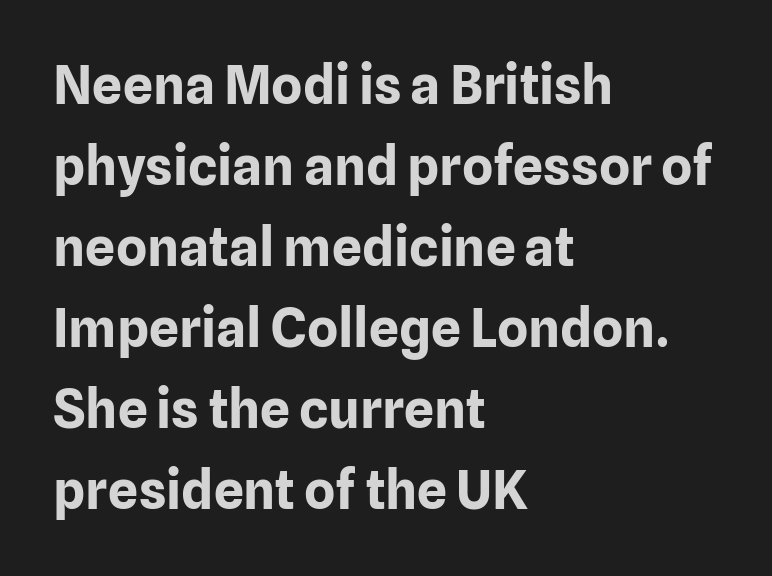
The typography opts for an upright posture over an oblique one. Compared with an ordinary text face, these strokes are far heavier — a full bold. You could not count columns in this text — the font is proportionally spaced. The text was rendered using a sans face with plain stroke endings. The face used here is rendered with its standard letterfit.
